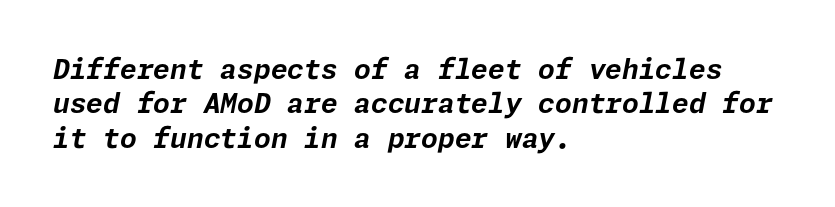
{"italic": "yes", "lean": "right", "slant_degrees": 11, "bold": "yes", "underline": "no", "align": "left", "line_spacing": "normal", "line_spacing_ratio": 1.27, "letter_spacing": "normal", "letter_spacing_em": 0.0, "glyph_px": 27}
